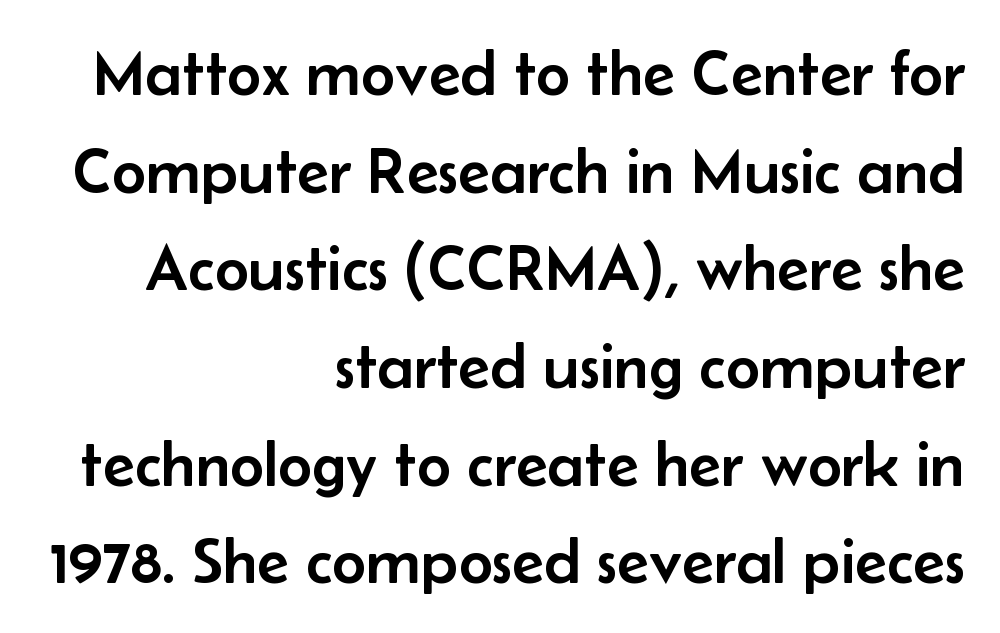
Plain, unruled lines of type. The line-height multiplier appears to be the usual default. In terms of posture, this sample is upright. Unlike a traditional serif, this face leaves its strokes unadorned. The face used here is rendered with its standard letterfit. Here the designer chose a conventional face with non-uniform glyph widths.
